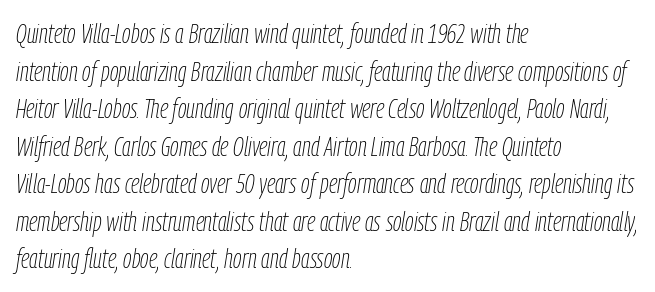
The image shows 27 px text type, italic (leaning right); set left-aligned, normal line spacing (1.39x), normal letter spacing, not underlined.
